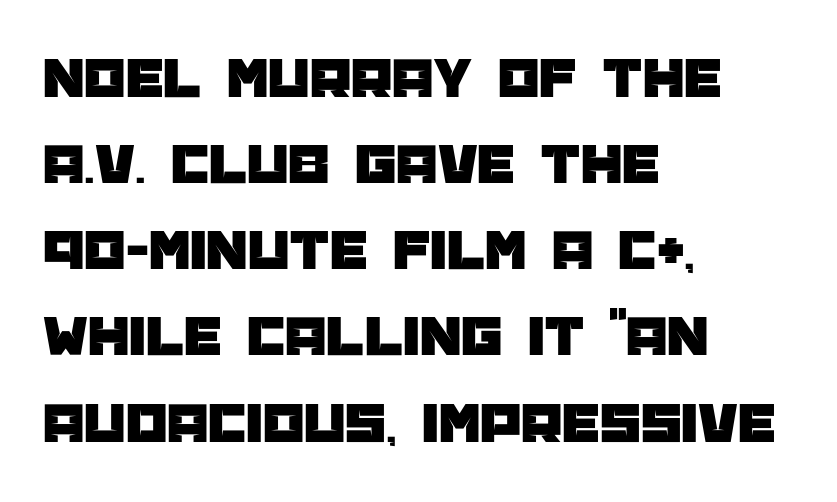
{"serif": "no", "italic": "no", "width": "normal", "stroke_contrast": "low", "x_height": "large", "monospaced": "no", "underline": "no", "align": "left", "line_spacing": "normal", "line_spacing_ratio": 1.46, "letter_spacing": "normal", "letter_spacing_em": 0.0, "glyph_px": 59}
